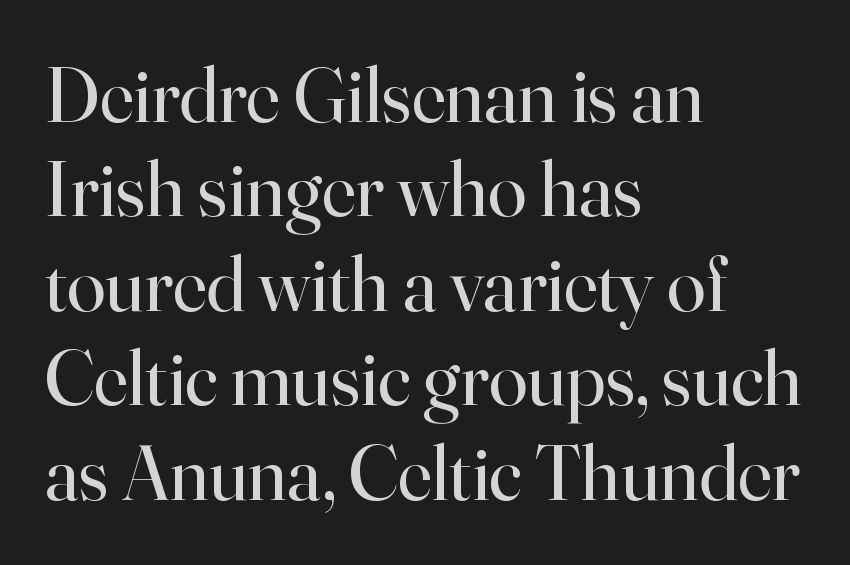
{"serif": "yes", "italic": "no", "bold": "no", "weight": "regular", "width": "normal", "stroke_contrast": "high", "x_height": "small", "monospaced": "no", "underline": "no", "align": "left", "line_spacing_ratio": 1.21, "letter_spacing": "normal", "letter_spacing_em": 0.0, "glyph_px": 78}
